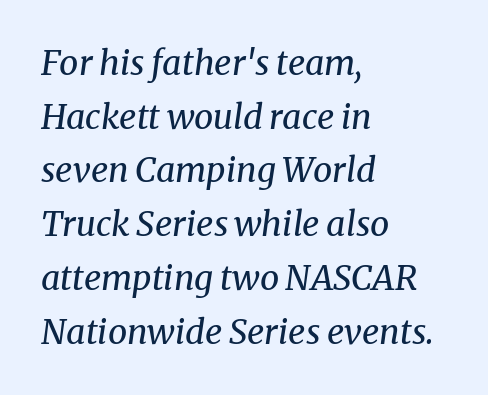
{"serif": "yes", "italic": "yes", "lean": "right", "slant_degrees": 8, "bold": "no", "weight": "regular", "width": "normal", "stroke_contrast": "medium", "x_height": "medium", "monospaced": "no", "underline": "no", "align": "left", "line_spacing": "normal", "line_spacing_ratio": 1.58, "letter_spacing": "normal", "letter_spacing_em": 0.0, "glyph_px": 34}
